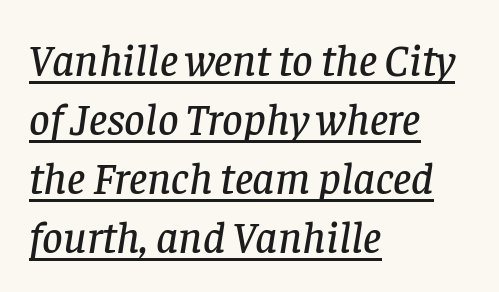
Where is the straight margin? On the left. A typesetter would call this proportional, since set widths differ per character. In terms of posture, this sample is oblique. Look at the tracking — it's just the regular setting, nothing added. Is this a sans? No — the strokes have serifs.
